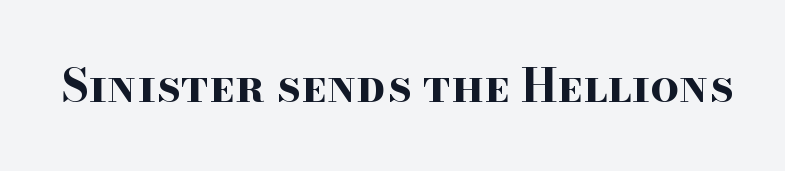
The image shows 45 px bold, wide serif type, upright; set normal letter spacing, not underlined; high stroke contrast and a small x-height.
